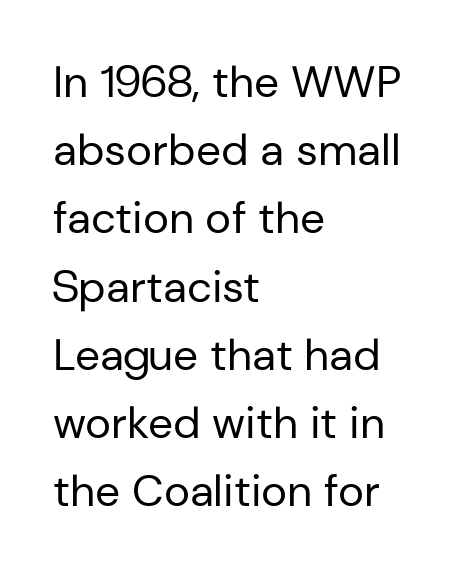
{"serif": "no", "italic": "no", "bold": "no", "weight": "regular", "width": "normal", "stroke_contrast": "low", "x_height": "medium", "monospaced": "no", "underline": "no", "align": "left", "line_spacing": "normal", "line_spacing_ratio": 1.55, "letter_spacing": "normal", "letter_spacing_em": 0.0, "glyph_px": 44}
